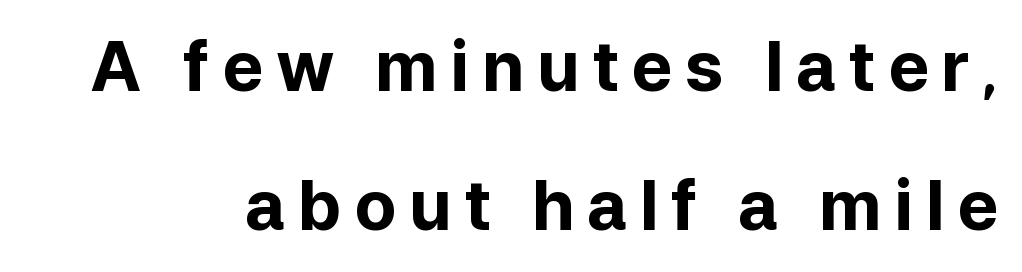
Q: Is the text bold? A: Yes.
Q: Is the text italic (slanted)? A: No, it is upright.
Q: Is the typeface a serif or a sans-serif typeface? A: Sans-serif.
Q: Is the text underlined? A: No.
Q: Is the spacing between lines tight, normal or loose? A: Loose.
Q: Width (condensed, normal, or wide)? A: Normal.
Q: Stroke contrast? A: Low.
Q: x-height? A: Medium.
Q: Monospaced? A: No.
